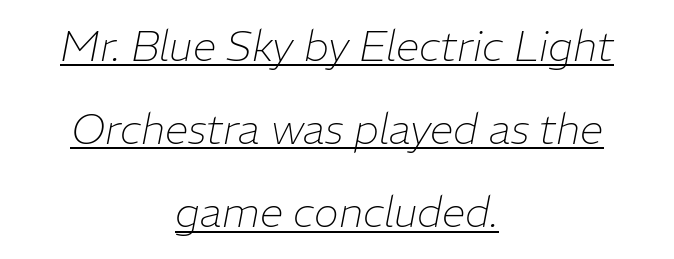
Tall strokes in this sample are angled rather than plumb. Vertically, the passage feels expansive, rows floating well apart. Has an underline been added? It has. The typeface has the unassuming heft of standard copy or less. The letterforms sit shoulder to shoulder at normal distance.
